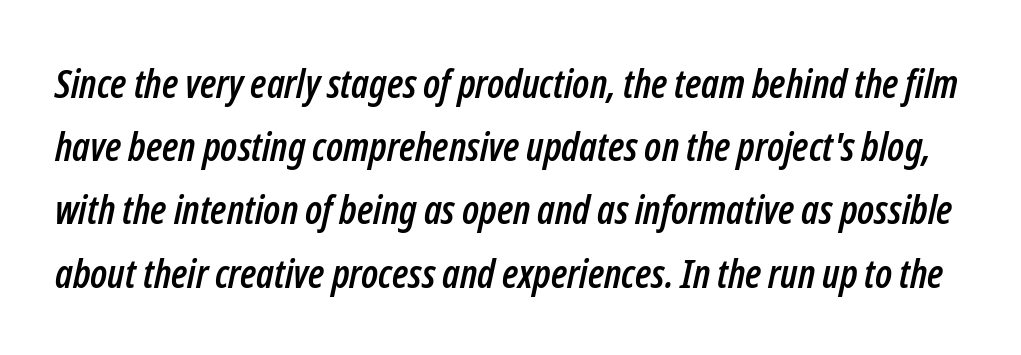
Caption: standard tracking, unaltered. Descenders are the only things crossing below the line. Students, observe: this is what conventionally led text looks like. Italic: yes, the glyphs are oblique. Looks like regular typesetting: each glyph gets only the width it needs.
